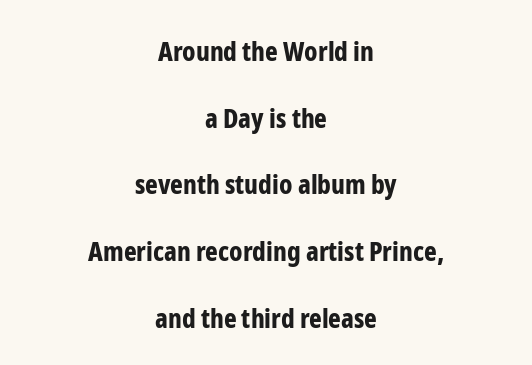
The image shows 27 px bold type, upright; set centered, loose line spacing (2.47x), normal letter spacing, not underlined.
